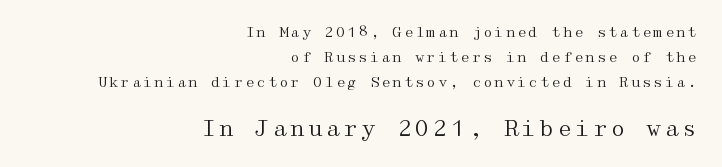
{"italic": "no", "bold": "no", "underline": "no", "align": "right", "line_spacing_ratio": 1.8, "larger_block": "second", "size_ratio": 1.57, "glyph_px": 22}
